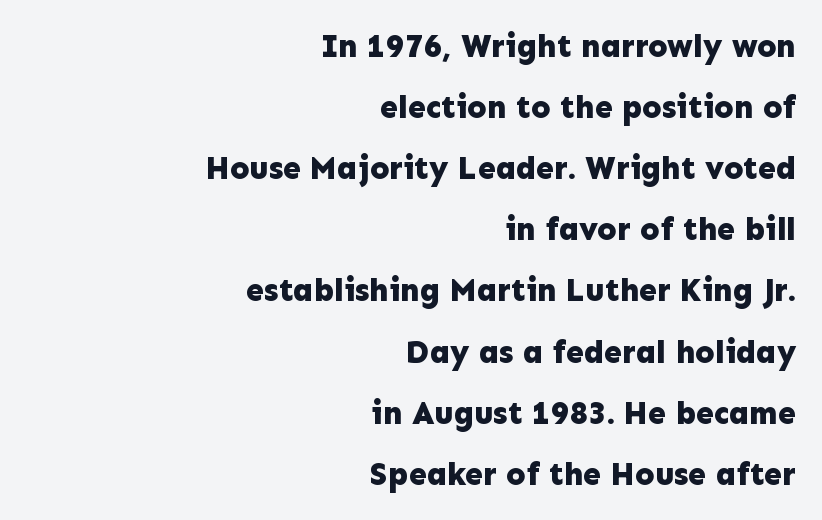
Q: Is the text bold? A: Yes.
Q: Is the text italic (slanted)? A: No, it is upright.
Q: Is the typeface a serif or a sans-serif typeface? A: Sans-serif.
Q: Is the text underlined? A: No.
Q: How is the paragraph aligned? A: Right-aligned.
Q: Is the spacing between letters normal or unusually wide? A: Normal.
Q: Is the spacing between lines tight, normal or loose? A: Loose.
Q: Width (condensed, normal, or wide)? A: Normal.
Q: Stroke contrast? A: Low.
Q: x-height? A: Medium.
Q: Monospaced? A: No.
